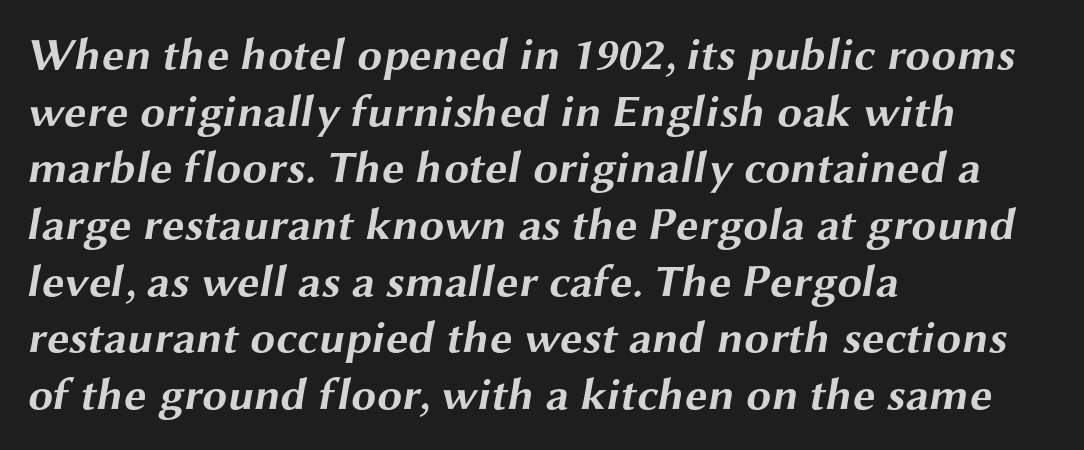
Q: Is the text bold? A: Yes.
Q: Is the typeface a serif or a sans-serif typeface? A: Sans-serif.
Q: Is the text underlined? A: No.
Q: How is the paragraph aligned? A: Left-aligned.
Q: Is the spacing between letters normal or unusually wide? A: Normal.
Q: Is the spacing between lines tight, normal or loose? A: Normal.
Q: Width (condensed, normal, or wide)? A: Wide.
Q: Stroke contrast? A: Medium.
Q: x-height? A: Medium.
Q: Monospaced? A: No.
